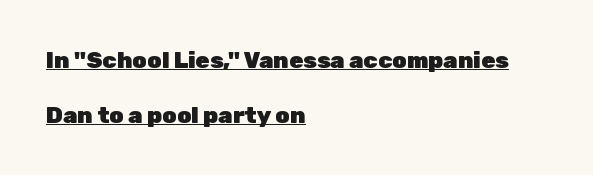
{"italic": "no", "bold": "yes", "underline": "yes", "align": "left", "line_spacing": "loose", "line_spacing_ratio": 2.37, "letter_spacing": "normal", "letter_spacing_em": 0.0, "glyph_px": 23}
